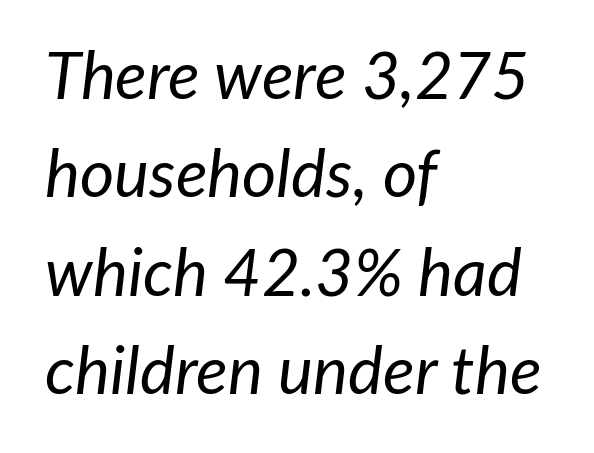
The image shows 66 px regular-weight type, italic (leaning right); set left-aligned, normal line spacing (1.49x), normal letter spacing, not underlined; low stroke contrast and a medium x-height.
